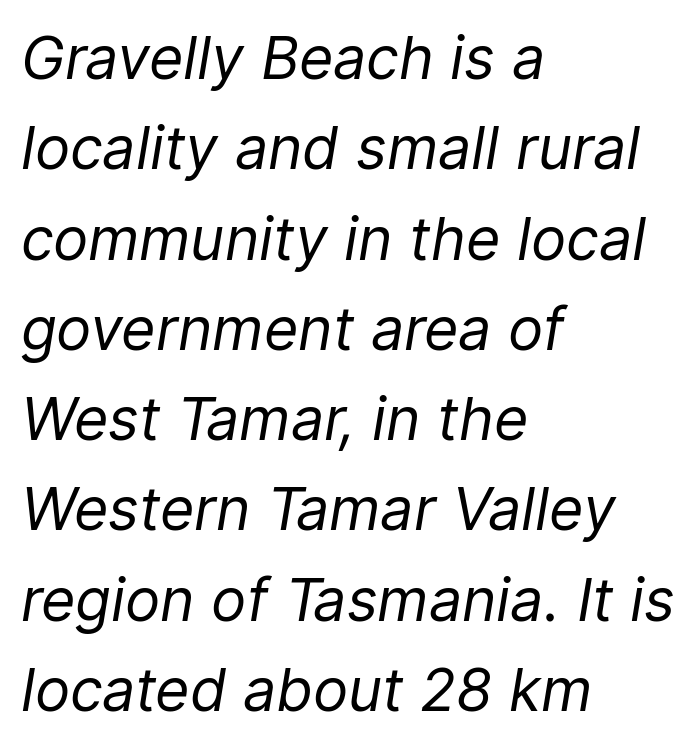
The image shows 59 px regular-weight type, italic (leaning right); set left-aligned, normal line spacing (1.53x), normal letter spacing, not underlined; low stroke contrast and a medium x-height.
